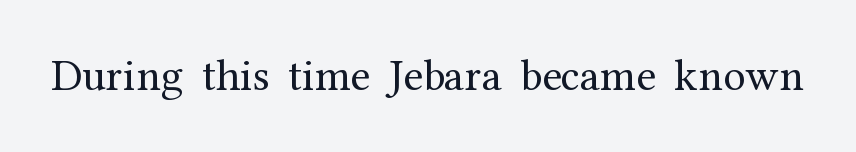
Q: Is the text bold? A: No.
Q: Is the text italic (slanted)? A: No, it is upright.
Q: Is the typeface a serif or a sans-serif typeface? A: Serif.
Q: Is the text underlined? A: No.
Q: Is the spacing between letters normal or unusually wide? A: Normal.
Q: Width (condensed, normal, or wide)? A: Normal.
Q: Stroke contrast? A: Medium.
Q: x-height? A: Medium.
Q: Monospaced? A: No.
